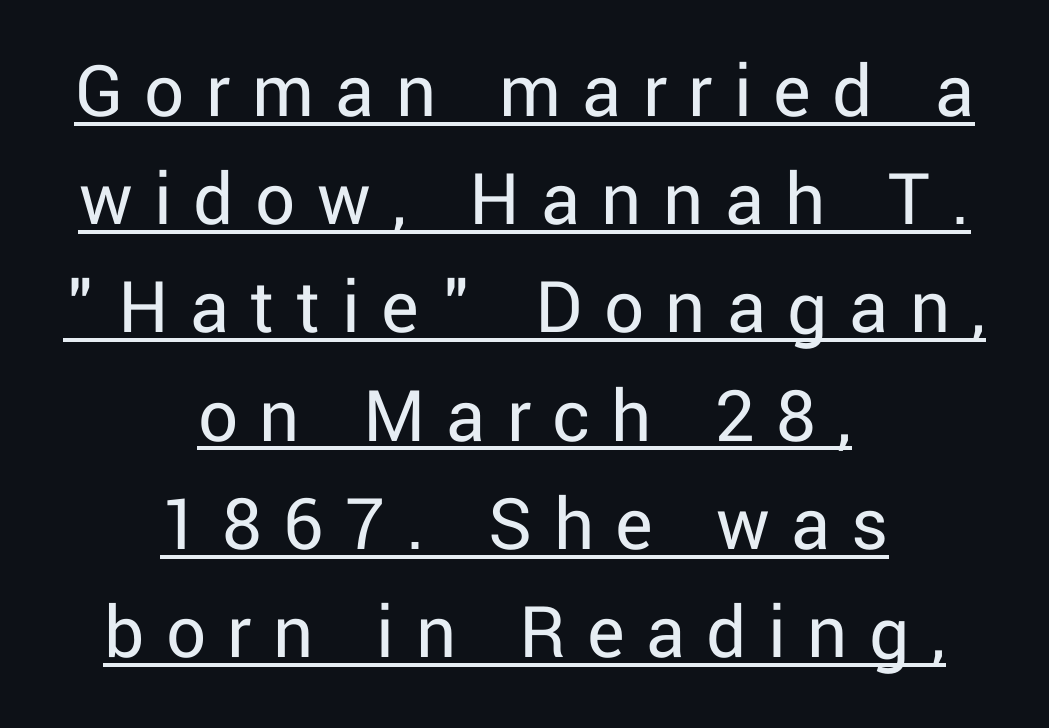
{"serif": "no", "italic": "no", "bold": "no", "weight": "regular", "width": "normal", "stroke_contrast": "low", "x_height": "medium", "monospaced": "no", "underline": "yes", "align": "center", "line_spacing": "normal", "line_spacing_ratio": 1.37, "letter_spacing": "wide", "letter_spacing_em": 0.27, "glyph_px": 79}
